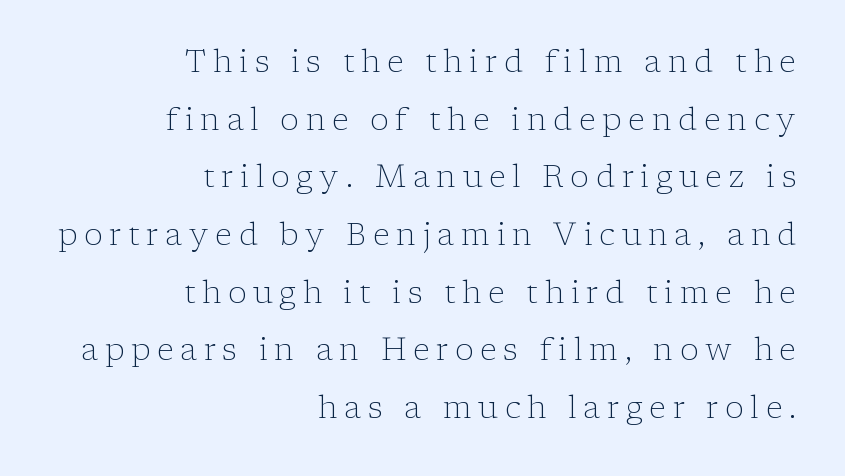
The image shows 31 px light serif type, upright; set right-aligned, line spacing 1.86x, unusually wide letter spacing (+0.22 em), not underlined; low stroke contrast and a medium x-height.
